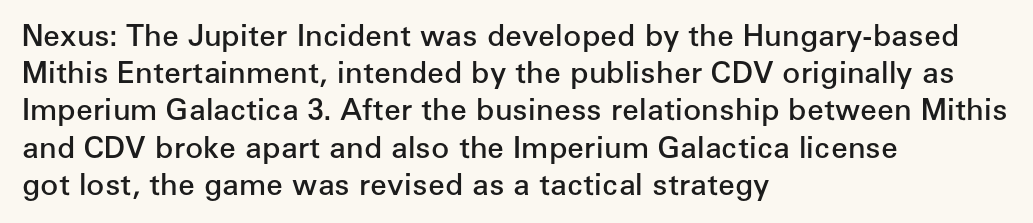
{"serif": "no", "italic": "no", "bold": "semi", "weight": "semibold", "width": "normal", "stroke_contrast": "low", "x_height": "medium", "monospaced": "no", "underline": "no", "align": "left", "line_spacing_ratio": 1.24, "letter_spacing": "normal", "letter_spacing_em": 0.0, "glyph_px": 30}
